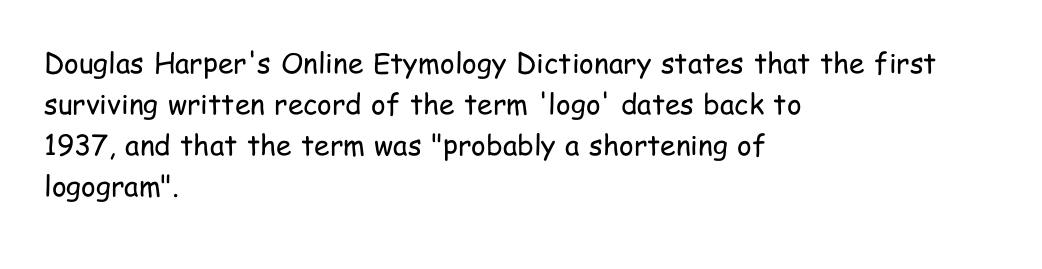
{"serif": "no", "italic": "no", "bold": "no", "weight": "regular", "width": "condensed", "stroke_contrast": "low", "x_height": "medium", "monospaced": "no", "underline": "no", "align": "left", "line_spacing": "normal", "line_spacing_ratio": 1.46, "letter_spacing": "normal", "letter_spacing_em": 0.0, "glyph_px": 28}
